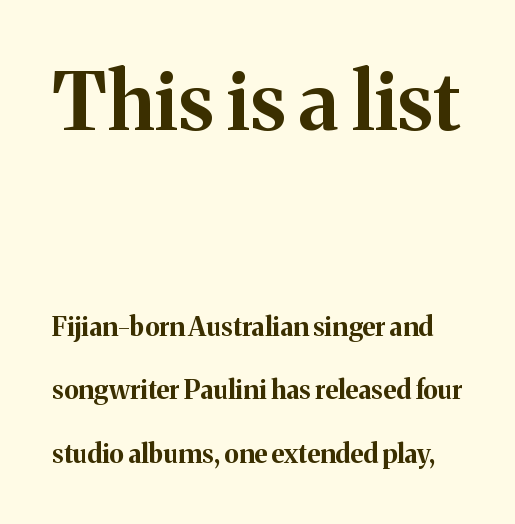
Look at the tracking — it's just the regular setting, nothing added. Heavy-handed strokes throughout: this text is bold. The lettering holds an erect, upright posture throughout. The space between consecutive lines is lavish. Block one is the big one; block two sits smaller underneath.
